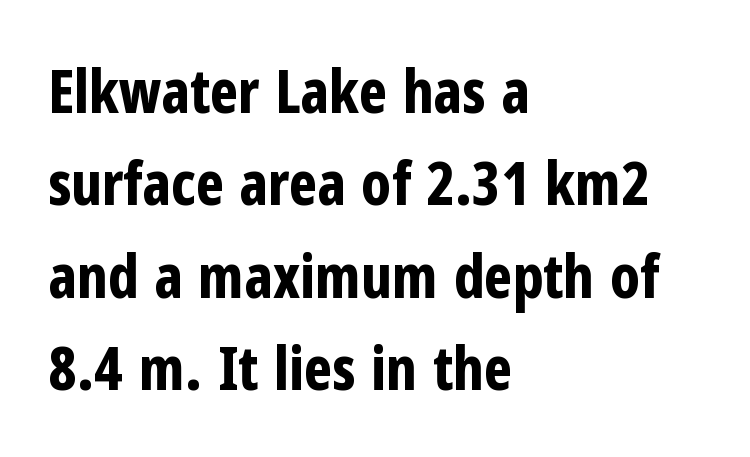
{"serif": "no", "italic": "no", "bold": "yes", "weight": "bold", "width": "condensed", "stroke_contrast": "low", "x_height": "medium", "monospaced": "no", "underline": "no", "align": "left", "line_spacing": "normal", "line_spacing_ratio": 1.54, "letter_spacing": "normal", "letter_spacing_em": 0.0, "glyph_px": 60}
